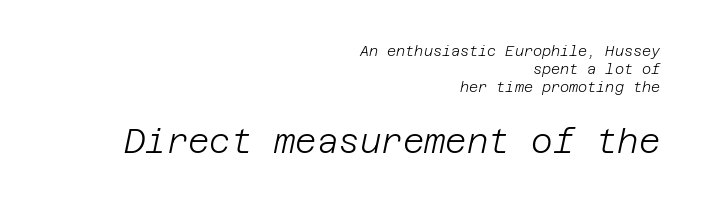
{"italic": "yes", "lean": "right", "slant_degrees": 12, "bold": "no", "weight": "light", "width": "normal", "stroke_contrast": "low", "x_height": "large", "underline": "no", "align": "right", "line_spacing": "normal", "line_spacing_ratio": 1.27, "letter_spacing": "normal", "letter_spacing_em": 0.0, "larger_block": "second", "size_ratio": 2.36, "glyph_px": 33}
